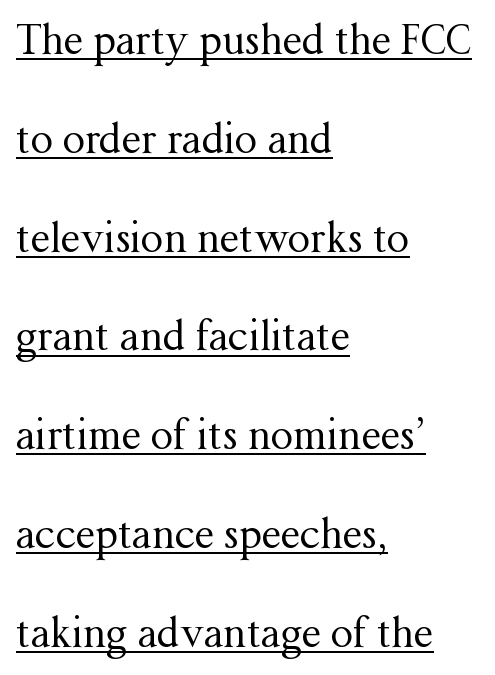
The image shows 40 px regular-weight serif type, upright; set left-aligned, loose line spacing (2.47x), normal letter spacing, underlined; medium stroke contrast and a medium x-height.
